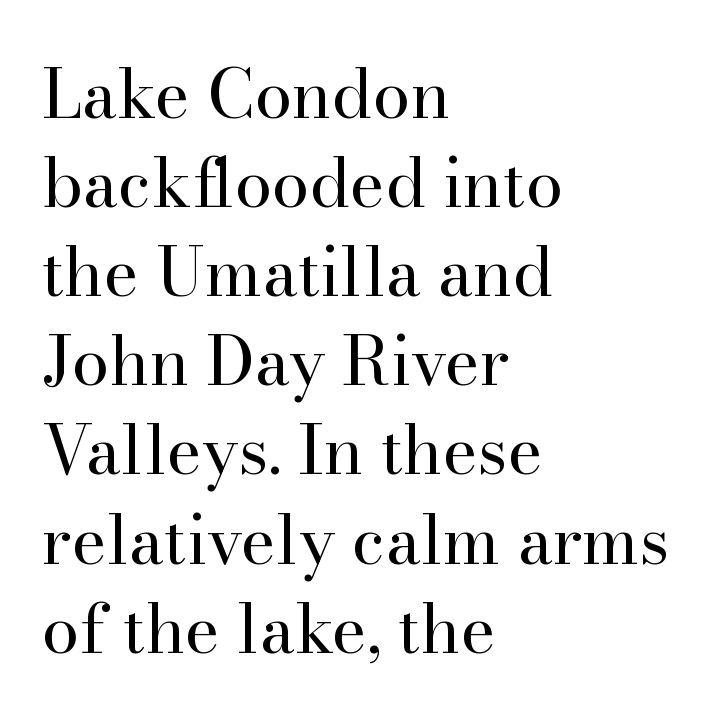
The image shows 67 px regular-weight serif type, upright; set left-aligned, normal line spacing (1.33x), normal letter spacing, not underlined; high stroke contrast and a small x-height.
